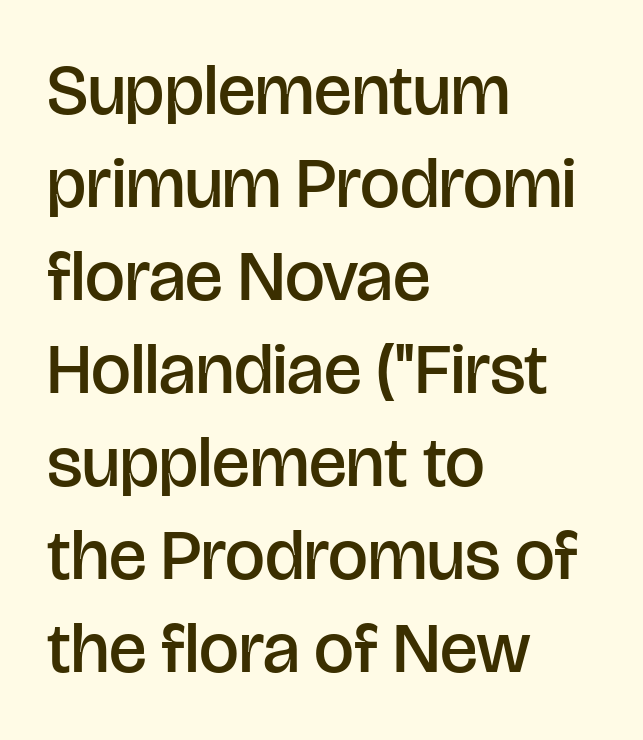
{"serif": "no", "italic": "no", "bold": "semi", "weight": "semibold", "width": "normal", "stroke_contrast": "low", "x_height": "large", "monospaced": "no", "underline": "no", "align": "left", "line_spacing": "normal", "line_spacing_ratio": 1.31, "letter_spacing": "normal", "letter_spacing_em": 0.0, "glyph_px": 71}
